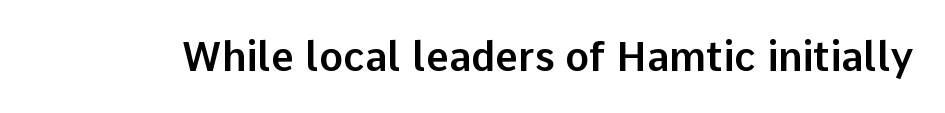
{"serif": "no", "italic": "no", "width": "normal", "stroke_contrast": "low", "x_height": "medium", "monospaced": "no", "underline": "no", "letter_spacing": "normal", "letter_spacing_em": 0.0, "glyph_px": 40}
